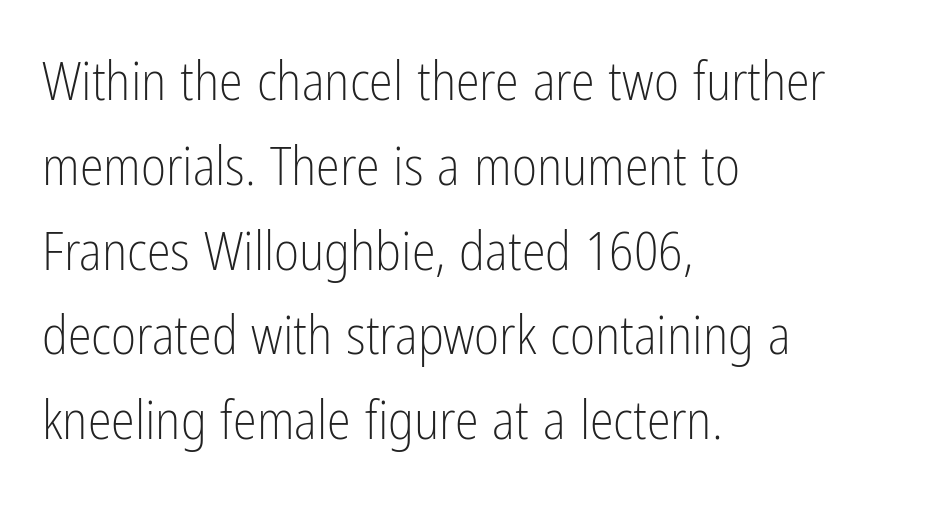
{"serif": "no", "italic": "no", "bold": "no", "weight": "light", "width": "condensed", "stroke_contrast": "low", "x_height": "medium", "monospaced": "no", "underline": "no", "align": "left", "line_spacing": "normal", "line_spacing_ratio": 1.57, "letter_spacing": "normal", "letter_spacing_em": 0.0, "glyph_px": 54}
